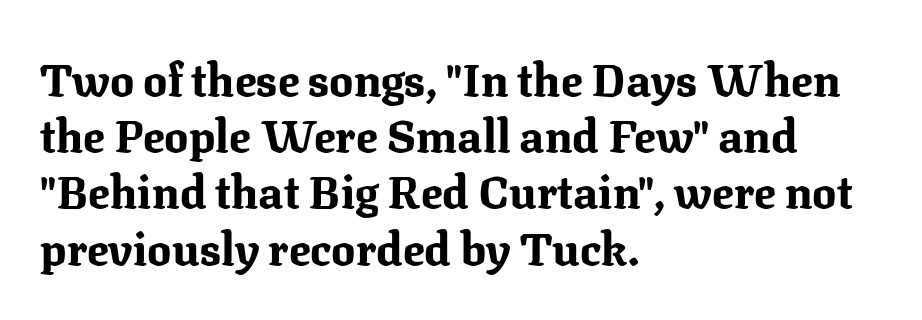
Q: Is the text bold? A: Yes.
Q: Is the text italic (slanted)? A: No, it is upright.
Q: Is the typeface a serif or a sans-serif typeface? A: Serif.
Q: Is the text underlined? A: No.
Q: How is the paragraph aligned? A: Left-aligned.
Q: Is the spacing between letters normal or unusually wide? A: Normal.
Q: Is the spacing between lines tight, normal or loose? A: Normal.
Q: Width (condensed, normal, or wide)? A: Normal.
Q: Stroke contrast? A: Medium.
Q: x-height? A: Medium.
Q: Monospaced? A: No.
